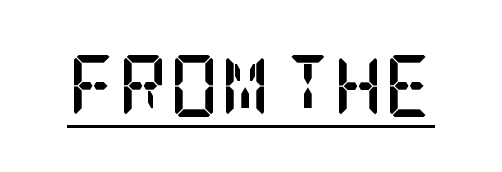
Q: Is the text bold? A: Yes.
Q: Is the text italic (slanted)? A: No, it is upright.
Q: Is the typeface a serif or a sans-serif typeface? A: Serif.
Q: Is the text underlined? A: Yes.
Q: Is the spacing between letters normal or unusually wide? A: Normal.
Q: Width (condensed, normal, or wide)? A: Condensed.
Q: Stroke contrast? A: Low.
Q: x-height? A: Large.
